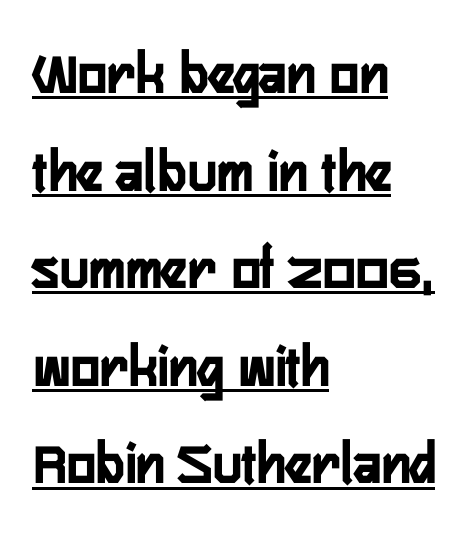
The image shows 61 px semibold, condensed sans-serif type, upright; set left-aligned, normal line spacing (1.6x), normal letter spacing, underlined; low stroke contrast and a medium x-height.
